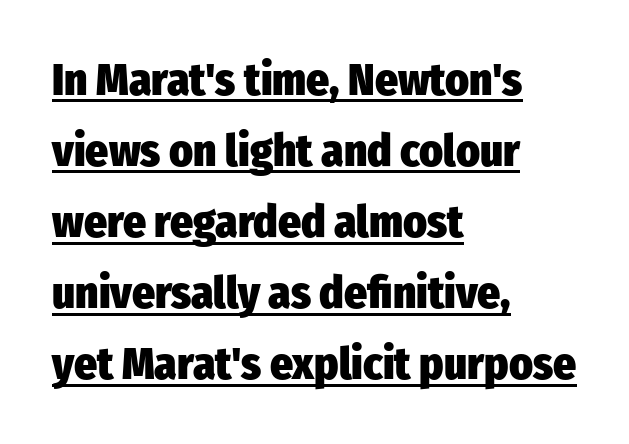
{"serif": "no", "italic": "no", "bold": "yes", "weight": "heavy", "width": "condensed", "stroke_contrast": "low", "x_height": "medium", "monospaced": "no", "underline": "yes", "align": "left", "line_spacing": "normal", "line_spacing_ratio": 1.58, "letter_spacing": "normal", "letter_spacing_em": 0.0, "glyph_px": 45}
